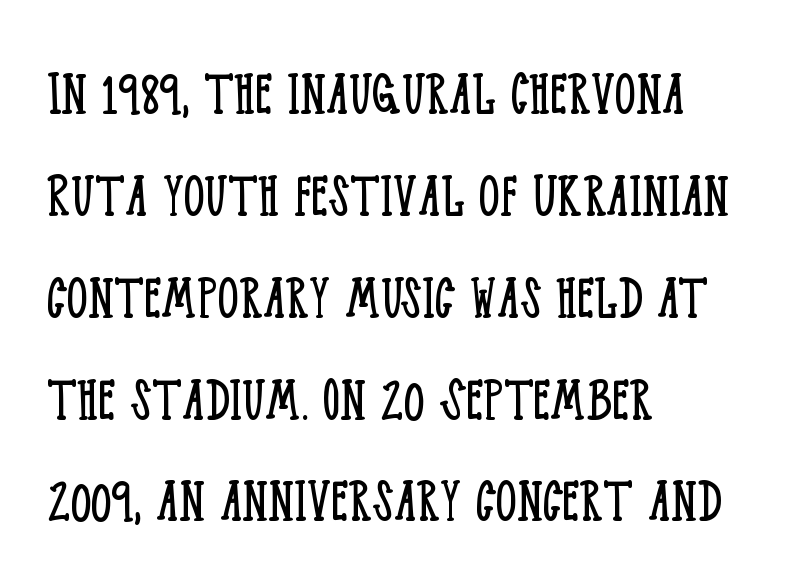
{"serif": "yes", "italic": "no", "bold": "no", "weight": "light", "width": "condensed", "stroke_contrast": "low", "x_height": "large", "monospaced": "no", "underline": "no", "align": "left", "line_spacing": "normal", "line_spacing_ratio": 1.52, "letter_spacing": "normal", "letter_spacing_em": 0.0, "glyph_px": 67}
